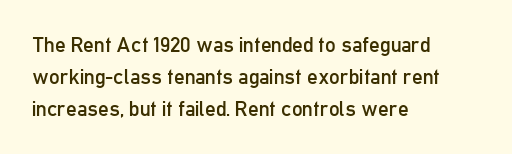
The image shows 21 px text type, upright; set left-aligned, normal line spacing (1.53x), normal letter spacing, not underlined.
